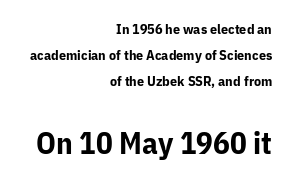
The image shows 31 px bold sans-serif type, upright; set right-aligned, line spacing 1.87x, normal letter spacing, not underlined; the second (bottom) block is 2.21x larger; low stroke contrast and a medium x-height.
